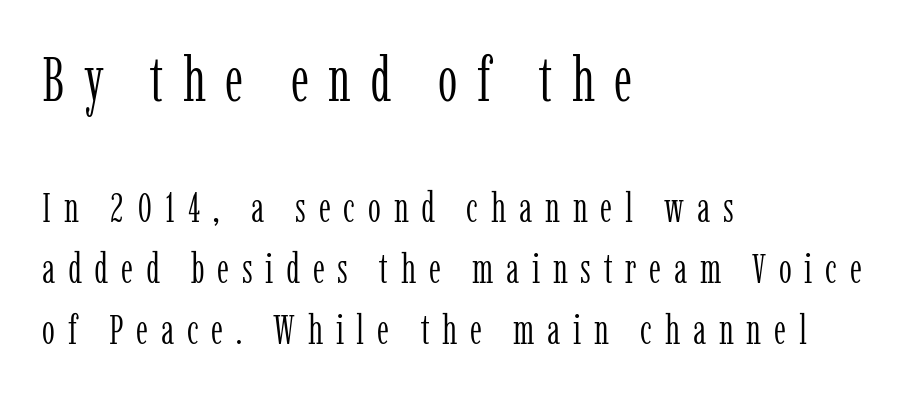
Q: Is the text bold? A: No.
Q: Is the text italic (slanted)? A: No, it is upright.
Q: Is the typeface a serif or a sans-serif typeface? A: Serif.
Q: Is the text underlined? A: No.
Q: How is the paragraph aligned? A: Left-aligned.
Q: Is the spacing between letters normal or unusually wide? A: Unusually wide.
Q: Is the spacing between lines tight, normal or loose? A: Normal.
Q: Which block of text is set in a larger size, the first (top) or the second (bottom)? A: The first (top) one.
Q: Width (condensed, normal, or wide)? A: Condensed.
Q: Stroke contrast? A: Low.
Q: x-height? A: Medium.
Q: Monospaced? A: No.
